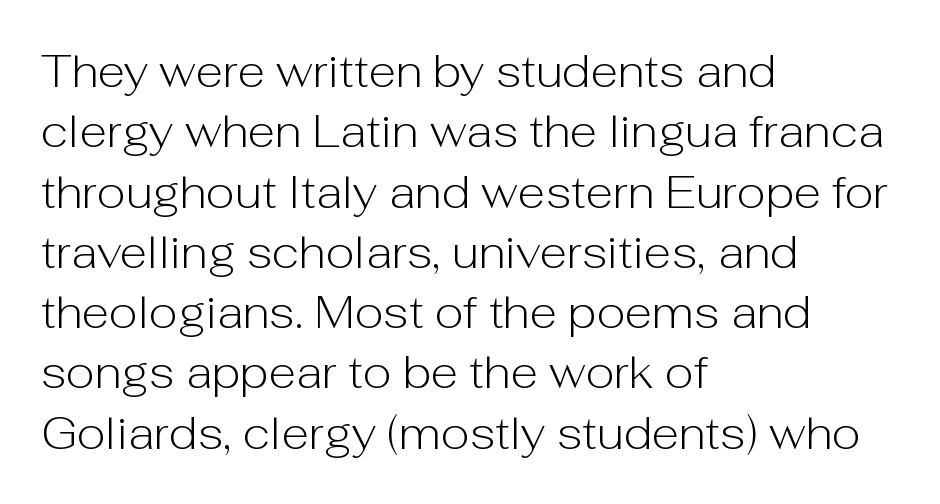
The image shows 45 px light sans-serif type, upright; set left-aligned, normal line spacing (1.34x), normal letter spacing, not underlined; low stroke contrast and a medium x-height.
